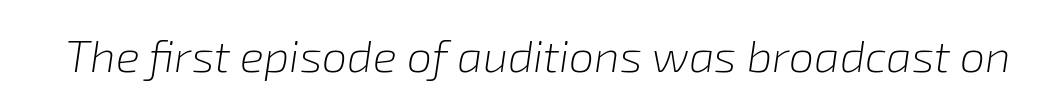
The image shows 45 px light type, italic (leaning right); set normal letter spacing, not underlined; low stroke contrast and a medium x-height.
